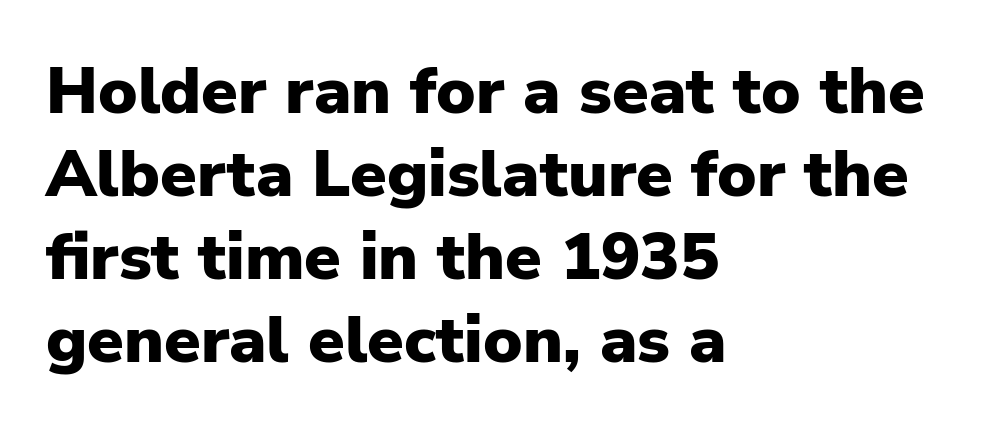
Q: Is the text bold? A: Yes.
Q: Is the text italic (slanted)? A: No, it is upright.
Q: Is the typeface a serif or a sans-serif typeface? A: Sans-serif.
Q: Is the text underlined? A: No.
Q: How is the paragraph aligned? A: Left-aligned.
Q: Is the spacing between letters normal or unusually wide? A: Normal.
Q: Is the spacing between lines tight, normal or loose? A: Normal.
Q: Width (condensed, normal, or wide)? A: Normal.
Q: Stroke contrast? A: Low.
Q: x-height? A: Medium.
Q: Monospaced? A: No.
